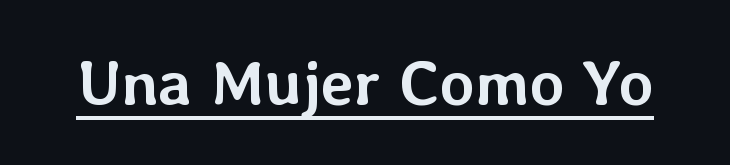
Q: Is the text bold? A: Yes.
Q: Is the text italic (slanted)? A: No, it is upright.
Q: Is the text underlined? A: Yes.
Q: Is the spacing between letters normal or unusually wide? A: Normal.
Q: Width (condensed, normal, or wide)? A: Normal.
Q: Stroke contrast? A: Low.
Q: x-height? A: Medium.
Q: Monospaced? A: No.
